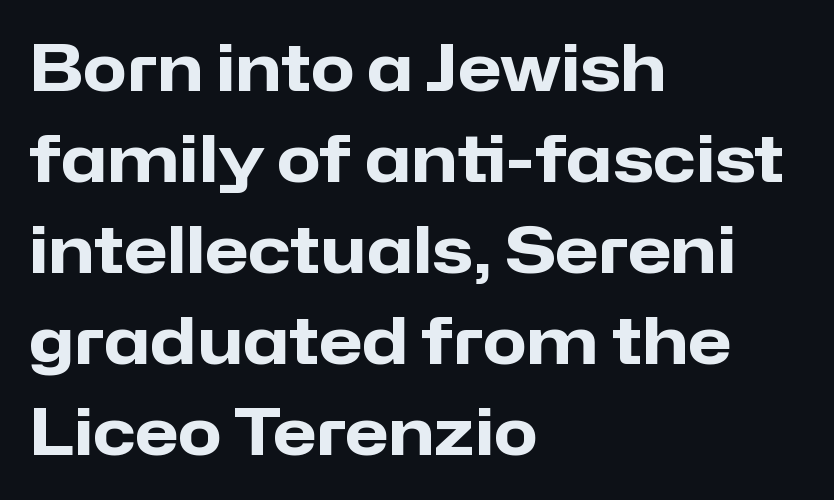
{"serif": "no", "italic": "no", "bold": "yes", "weight": "heavy", "width": "normal", "stroke_contrast": "low", "x_height": "medium", "monospaced": "no", "underline": "no", "align": "left", "line_spacing": "normal", "line_spacing_ratio": 1.42, "letter_spacing": "normal", "letter_spacing_em": 0.0, "glyph_px": 64}
